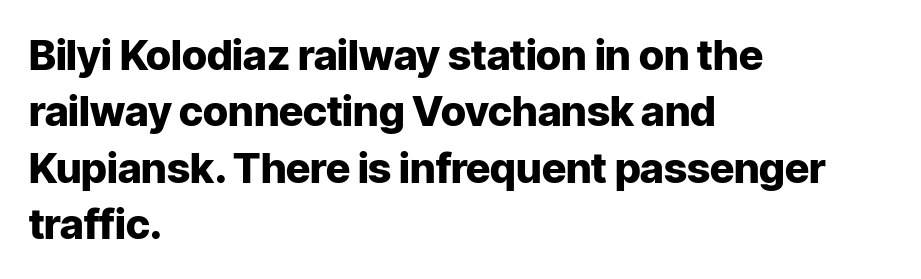
Q: Is the text bold? A: Yes.
Q: Is the text italic (slanted)? A: No, it is upright.
Q: Is the typeface a serif or a sans-serif typeface? A: Sans-serif.
Q: Is the text underlined? A: No.
Q: How is the paragraph aligned? A: Left-aligned.
Q: Is the spacing between letters normal or unusually wide? A: Normal.
Q: Is the spacing between lines tight, normal or loose? A: Normal.
Q: Width (condensed, normal, or wide)? A: Normal.
Q: Stroke contrast? A: Low.
Q: x-height? A: Medium.
Q: Monospaced? A: No.
